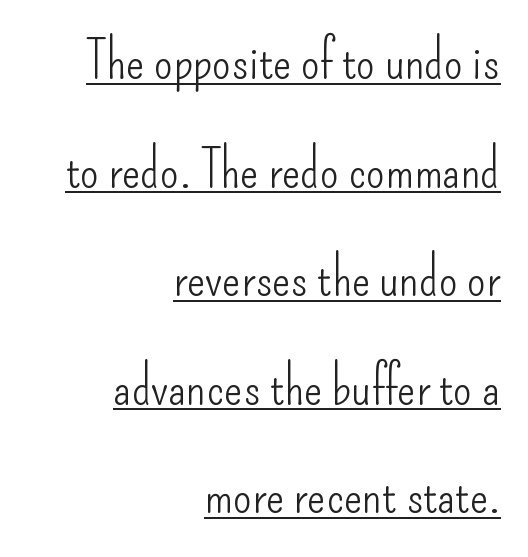
The image shows 54 px light, condensed sans-serif type, upright; set right-aligned, loose line spacing (2.01x), normal letter spacing, underlined; low stroke contrast and a small x-height.
